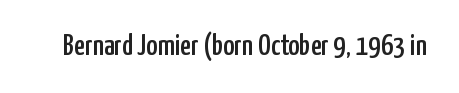
The image shows 30 px condensed sans-serif type, upright; set normal letter spacing, not underlined; low stroke contrast and a medium x-height.
